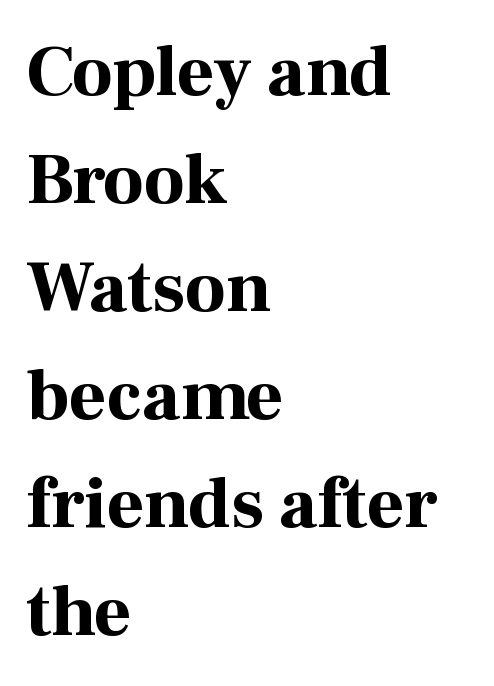
{"serif": "yes", "italic": "no", "bold": "yes", "weight": "bold", "width": "normal", "stroke_contrast": "high", "x_height": "medium", "monospaced": "no", "underline": "no", "align": "left", "line_spacing": "normal", "line_spacing_ratio": 1.5, "letter_spacing": "normal", "letter_spacing_em": 0.0, "glyph_px": 72}
